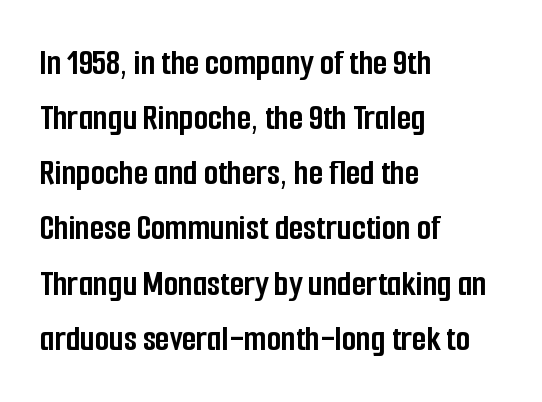
The image shows 37 px semibold, condensed sans-serif type, upright; set left-aligned, normal line spacing (1.49x), normal letter spacing, not underlined; low stroke contrast and a medium x-height.
